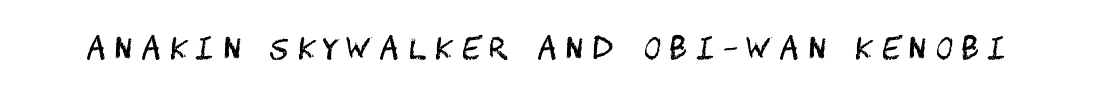
Q: Is the text bold? A: No.
Q: Is the text italic (slanted)? A: No, it is upright.
Q: Is the typeface a serif or a sans-serif typeface? A: Sans-serif.
Q: Is the text underlined? A: No.
Q: Is the spacing between letters normal or unusually wide? A: Unusually wide.
Q: Width (condensed, normal, or wide)? A: Condensed.
Q: Stroke contrast? A: Medium.
Q: x-height? A: Large.
